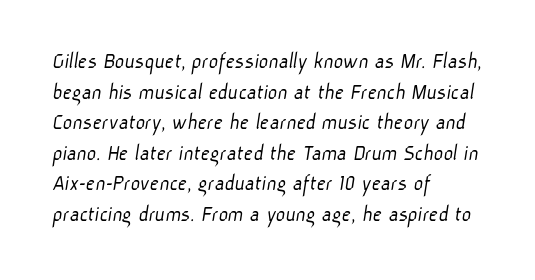
The image shows 23 px text type; set left-aligned, normal line spacing (1.33x), normal letter spacing, not underlined.
